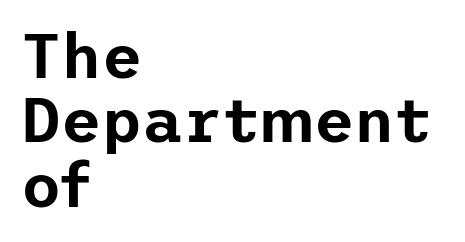
Q: Is the text italic (slanted)? A: No, it is upright.
Q: Is the typeface a serif or a sans-serif typeface? A: Sans-serif.
Q: Is the text underlined? A: No.
Q: How is the paragraph aligned? A: Left-aligned.
Q: Is the spacing between letters normal or unusually wide? A: Normal.
Q: Is the spacing between lines tight, normal or loose? A: Tight.
Q: Width (condensed, normal, or wide)? A: Normal.
Q: Stroke contrast? A: Low.
Q: x-height? A: Medium.
